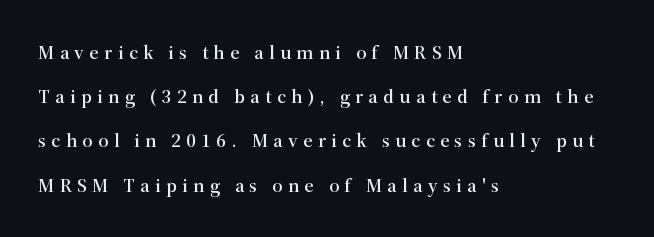
Substantial extra tracking has been applied to these lines. The words here are not underlined. The type sits square on the baseline with zero lean. The compositor pushed each line to the left boundary.
